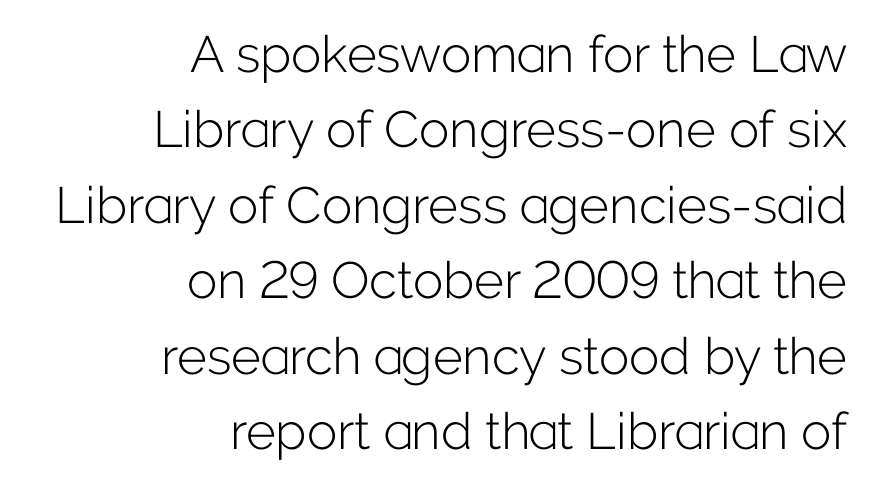
Q: Is the text bold? A: No.
Q: Is the text italic (slanted)? A: No, it is upright.
Q: Is the typeface a serif or a sans-serif typeface? A: Sans-serif.
Q: Is the text underlined? A: No.
Q: How is the paragraph aligned? A: Right-aligned.
Q: Is the spacing between letters normal or unusually wide? A: Normal.
Q: Is the spacing between lines tight, normal or loose? A: Normal.
Q: Width (condensed, normal, or wide)? A: Normal.
Q: Stroke contrast? A: Low.
Q: x-height? A: Medium.
Q: Monospaced? A: No.
